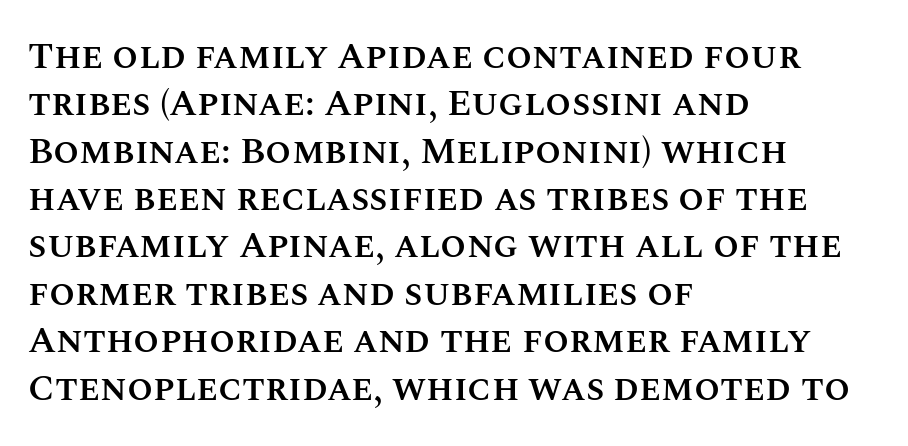
{"italic": "no", "bold": "semi", "weight": "semibold", "width": "normal", "stroke_contrast": "medium", "x_height": "large", "monospaced": "no", "underline": "no", "align": "left", "line_spacing": "normal", "line_spacing_ratio": 1.28, "letter_spacing": "normal", "letter_spacing_em": 0.0, "glyph_px": 37}
